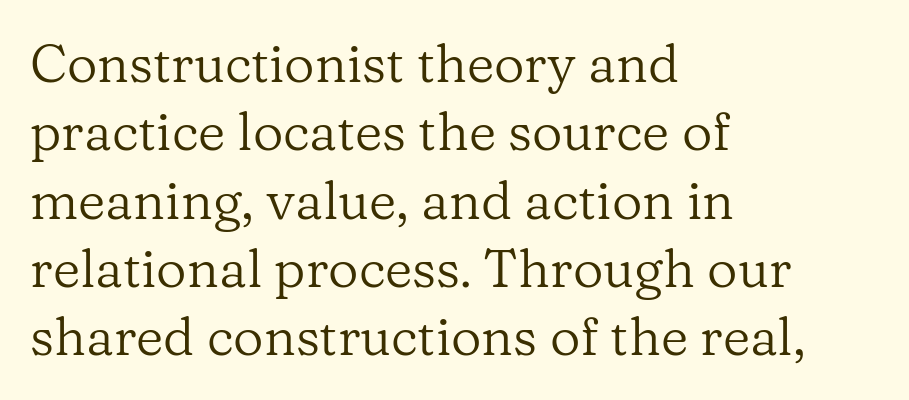
Q: Is the text bold? A: No.
Q: Is the text italic (slanted)? A: No, it is upright.
Q: Is the typeface a serif or a sans-serif typeface? A: Serif.
Q: Is the text underlined? A: No.
Q: How is the paragraph aligned? A: Left-aligned.
Q: Is the spacing between letters normal or unusually wide? A: Normal.
Q: Is the spacing between lines tight, normal or loose? A: Normal.
Q: Width (condensed, normal, or wide)? A: Normal.
Q: Stroke contrast? A: Low.
Q: x-height? A: Medium.
Q: Monospaced? A: No.
